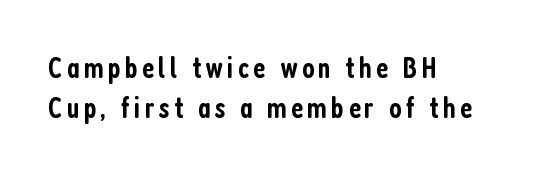
The image shows 30 px semibold, condensed sans-serif type, upright; set left-aligned, normal line spacing (1.35x), not underlined; low stroke contrast and a medium x-height.
